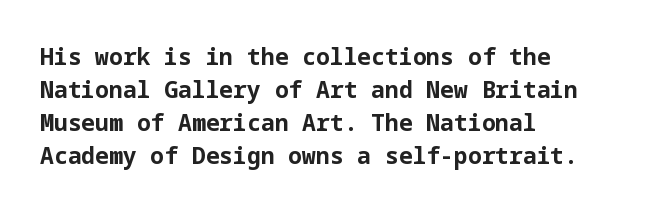
{"italic": "no", "bold": "yes", "underline": "no", "align": "left", "line_spacing": "normal", "line_spacing_ratio": 1.44, "letter_spacing": "normal", "letter_spacing_em": 0.0, "glyph_px": 23}
